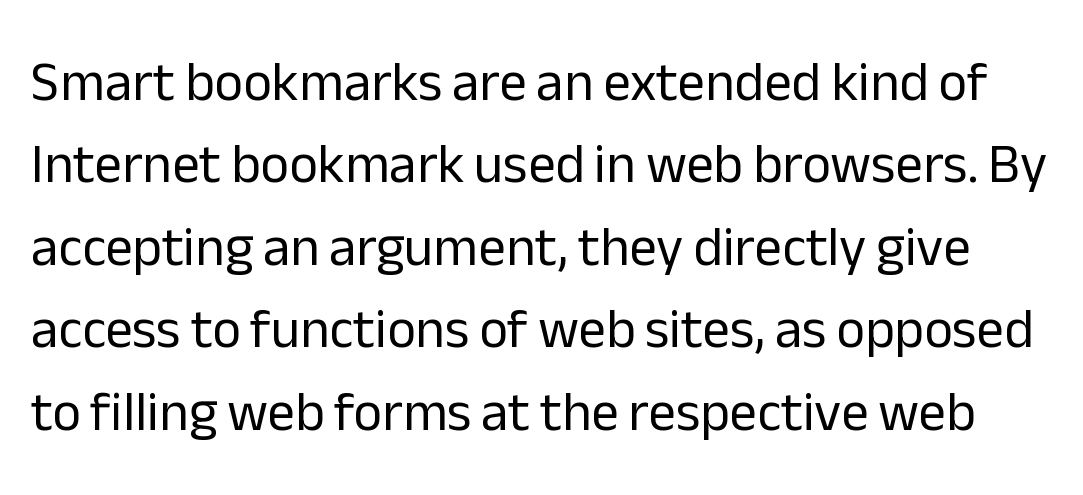
{"serif": "no", "italic": "no", "bold": "no", "weight": "regular", "width": "normal", "stroke_contrast": "low", "x_height": "medium", "monospaced": "no", "underline": "no", "line_spacing": "normal", "line_spacing_ratio": 1.5, "letter_spacing": "normal", "letter_spacing_em": 0.0, "glyph_px": 55}
